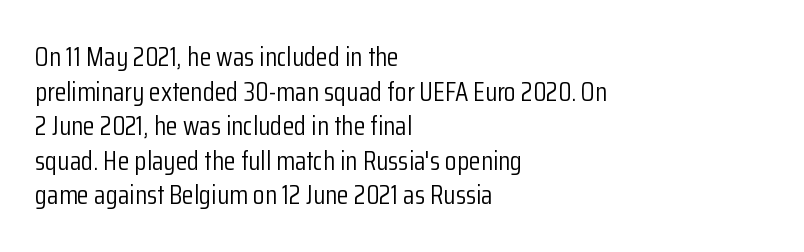
{"italic": "no", "bold": "no", "underline": "no", "align": "left", "line_spacing": "normal", "line_spacing_ratio": 1.28, "letter_spacing": "normal", "letter_spacing_em": 0.0, "glyph_px": 27}
